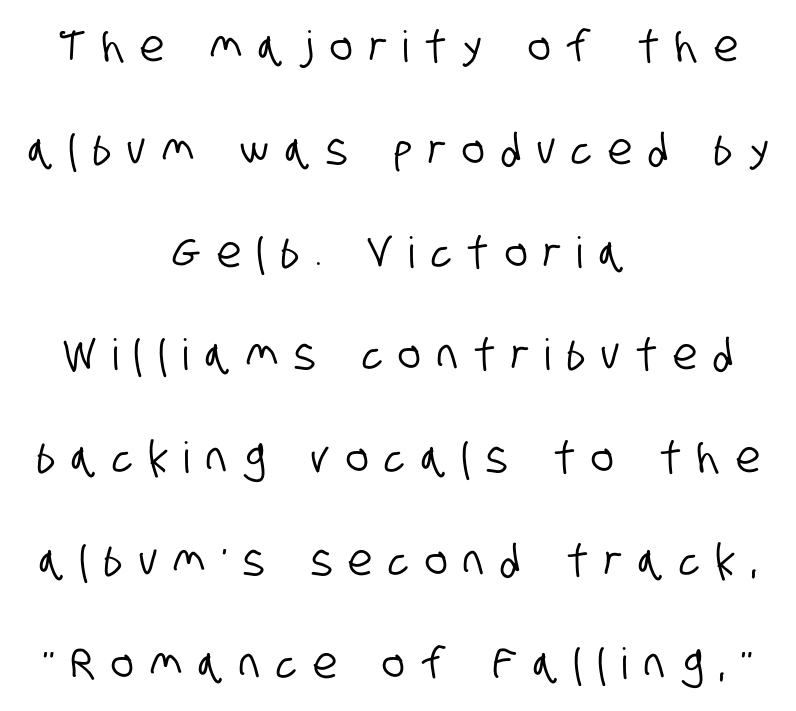
The image shows 43 px condensed sans-serif type; set centered, loose line spacing (2.39x), unusually wide letter spacing (+0.38 em), not underlined; low stroke contrast and a large x-height.
